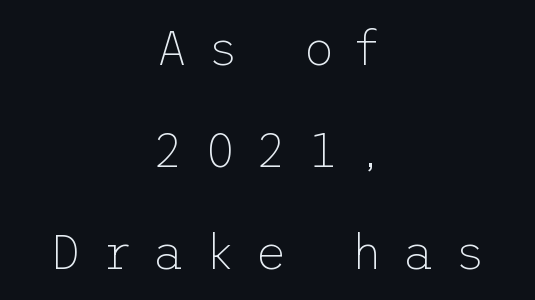
{"serif": "no", "italic": "no", "bold": "no", "weight": "thin", "width": "normal", "stroke_contrast": "low", "x_height": "medium", "underline": "no", "align": "center", "line_spacing": "loose", "line_spacing_ratio": 2.08, "letter_spacing": "wide", "letter_spacing_em": 0.4, "glyph_px": 49}
